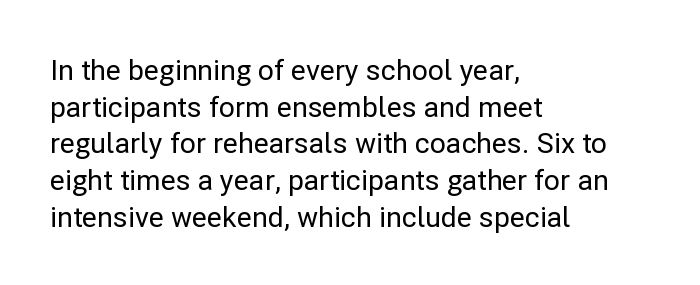
Q: Is the text italic (slanted)? A: No, it is upright.
Q: Is the typeface a serif or a sans-serif typeface? A: Sans-serif.
Q: Is the text underlined? A: No.
Q: How is the paragraph aligned? A: Left-aligned.
Q: Is the spacing between letters normal or unusually wide? A: Normal.
Q: Is the spacing between lines tight, normal or loose? A: Normal.
Q: Width (condensed, normal, or wide)? A: Normal.
Q: Stroke contrast? A: Low.
Q: x-height? A: Medium.
Q: Monospaced? A: No.
